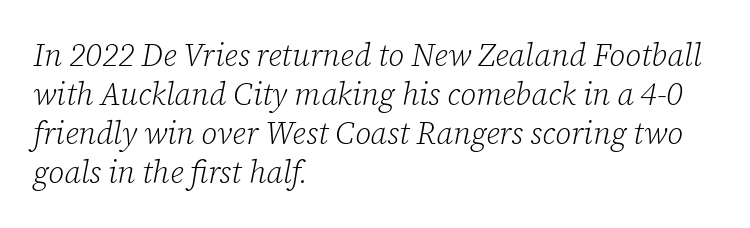
{"serif": "yes", "italic": "yes", "lean": "right", "slant_degrees": 12, "bold": "no", "weight": "light", "width": "normal", "stroke_contrast": "low", "x_height": "medium", "monospaced": "no", "underline": "no", "align": "left", "line_spacing": "normal", "line_spacing_ratio": 1.26, "letter_spacing": "normal", "letter_spacing_em": 0.0, "glyph_px": 31}
